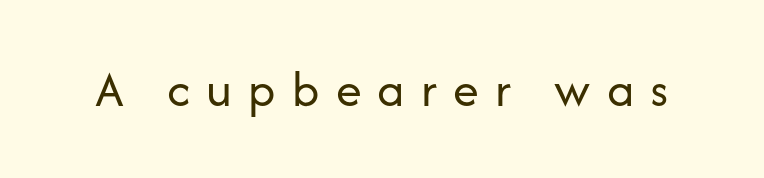
Q: Is the text bold? A: No.
Q: Is the text italic (slanted)? A: No, it is upright.
Q: Is the typeface a serif or a sans-serif typeface? A: Sans-serif.
Q: Is the text underlined? A: No.
Q: Is the spacing between letters normal or unusually wide? A: Unusually wide.
Q: Width (condensed, normal, or wide)? A: Normal.
Q: Stroke contrast? A: Low.
Q: x-height? A: Medium.
Q: Monospaced? A: No.
